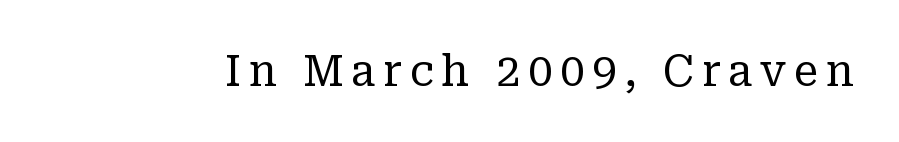
{"serif": "yes", "italic": "no", "bold": "no", "weight": "regular", "width": "normal", "stroke_contrast": "low", "x_height": "medium", "monospaced": "no", "underline": "no", "glyph_px": 44}
